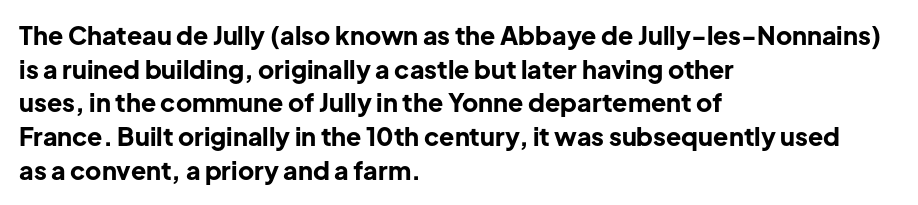
Students, note that the glyphs here touch the page at normal intervals. Chunky letters — that's bold for sure. Descenders are the only things crossing below the line. Notice how the passage keeps a crisp vertical edge on the left only.
